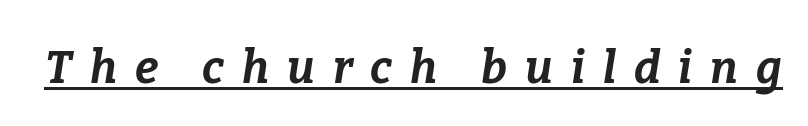
{"italic": "yes", "lean": "right", "slant_degrees": 9, "bold": "yes", "weight": "bold", "width": "normal", "stroke_contrast": "low", "x_height": "medium", "monospaced": "no", "underline": "yes", "letter_spacing": "wide", "letter_spacing_em": 0.4, "glyph_px": 45}
